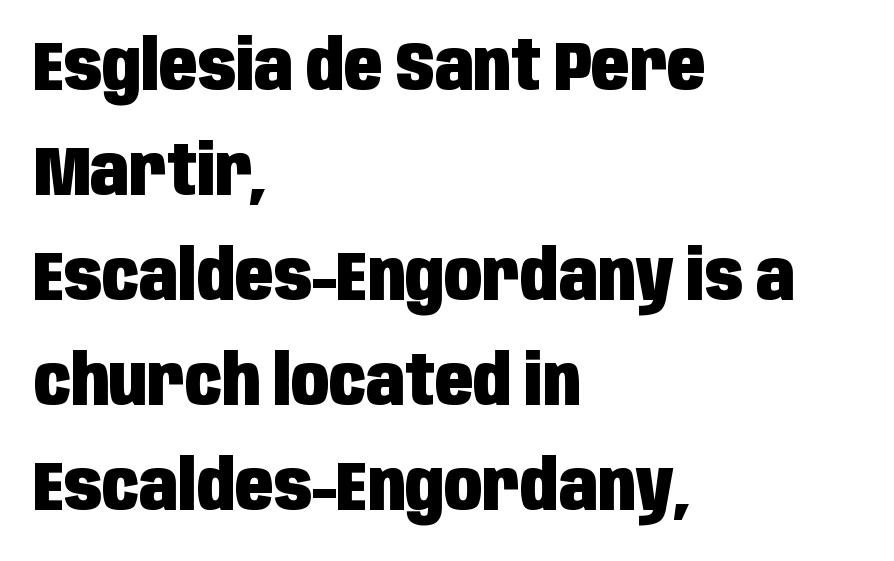
Q: Is the text bold? A: Yes.
Q: Is the text italic (slanted)? A: No, it is upright.
Q: Is the typeface a serif or a sans-serif typeface? A: Sans-serif.
Q: Is the text underlined? A: No.
Q: How is the paragraph aligned? A: Left-aligned.
Q: Is the spacing between letters normal or unusually wide? A: Normal.
Q: Is the spacing between lines tight, normal or loose? A: Normal.
Q: Width (condensed, normal, or wide)? A: Condensed.
Q: Stroke contrast? A: Low.
Q: x-height? A: Large.
Q: Monospaced? A: No.
